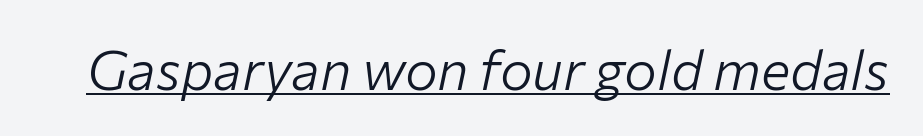
Looks like regular typesetting: each glyph gets only the width it needs. The typesetting does not lean heavy: it is not bold. Nothing unusual about the tracking: characters are spaced as the font intends. These characters rest on top of a visible drawn line.
